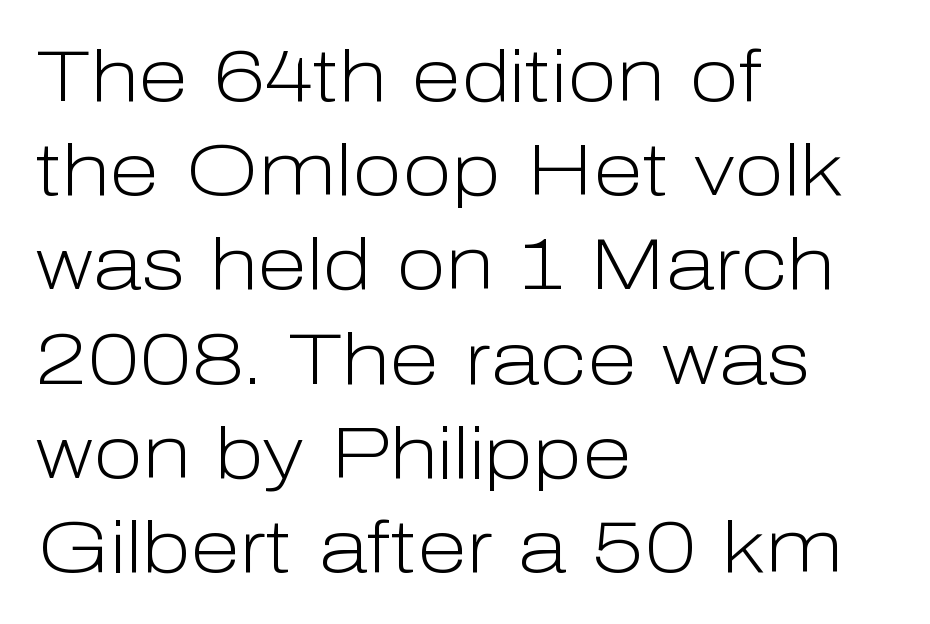
{"serif": "no", "italic": "no", "bold": "no", "weight": "light", "width": "normal", "stroke_contrast": "low", "x_height": "medium", "monospaced": "no", "underline": "no", "align": "left", "line_spacing": "normal", "line_spacing_ratio": 1.29, "letter_spacing": "normal", "letter_spacing_em": 0.0, "glyph_px": 73}
